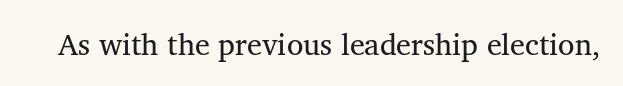
Q: Is the text bold? A: No.
Q: Is the typeface a serif or a sans-serif typeface? A: Serif.
Q: Is the text underlined? A: No.
Q: Is the spacing between letters normal or unusually wide? A: Normal.
Q: Width (condensed, normal, or wide)? A: Normal.
Q: Stroke contrast? A: Medium.
Q: x-height? A: Medium.
Q: Monospaced? A: No.
